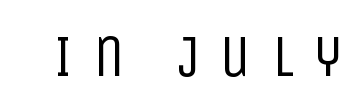
{"serif": "no", "italic": "no", "bold": "no", "weight": "regular", "width": "condensed", "stroke_contrast": "low", "x_height": "large", "monospaced": "no", "underline": "no", "letter_spacing": "wide", "letter_spacing_em": 0.33, "glyph_px": 60}
